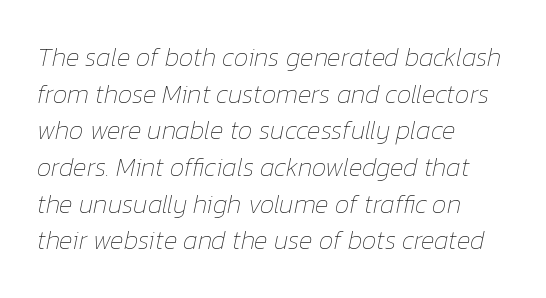
{"italic": "yes", "lean": "right", "slant_degrees": 12, "bold": "no", "underline": "no", "align": "left", "line_spacing": "normal", "line_spacing_ratio": 1.41, "letter_spacing": "normal", "letter_spacing_em": 0.0, "glyph_px": 26}
